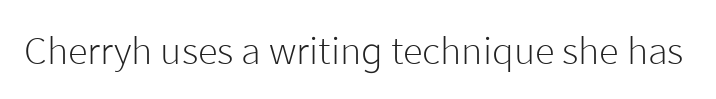
Do the characters align in a grid? No, the font is proportional. The letterforms sit shoulder to shoulder at normal distance. The typeface chosen for these lines omits serifs. Check the space under the baseline: it is left empty. Vertical stems look standard width or narrower in stroke. Designer's note — italics off, roman on.
